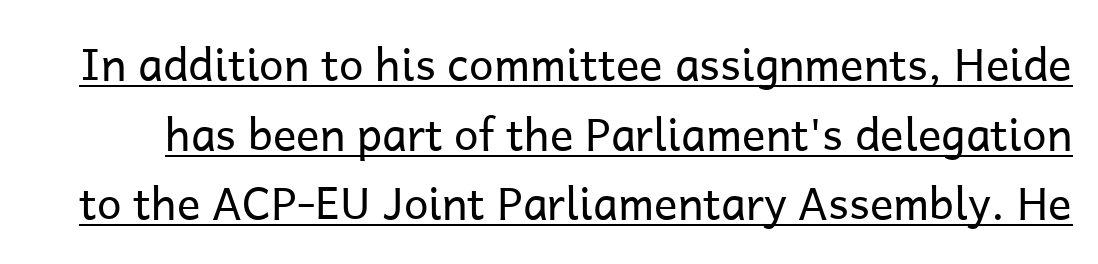
The image shows 44 px regular-weight sans-serif type, upright; set normal line spacing (1.58x), normal letter spacing, underlined; low stroke contrast and a medium x-height.
